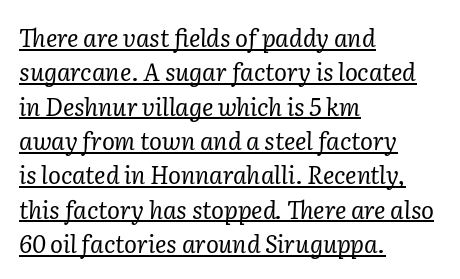
The image shows 24 px text type, italic (leaning right); set left-aligned, normal line spacing (1.43x), normal letter spacing, underlined.
